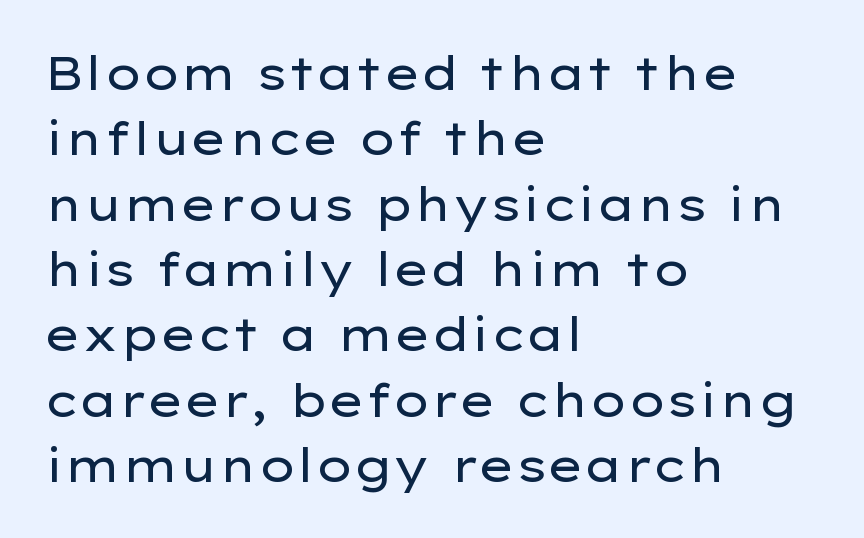
The image shows 46 px regular-weight, wide sans-serif type, upright; set left-aligned, normal line spacing (1.42x), normal letter spacing, not underlined; low stroke contrast and a medium x-height.
